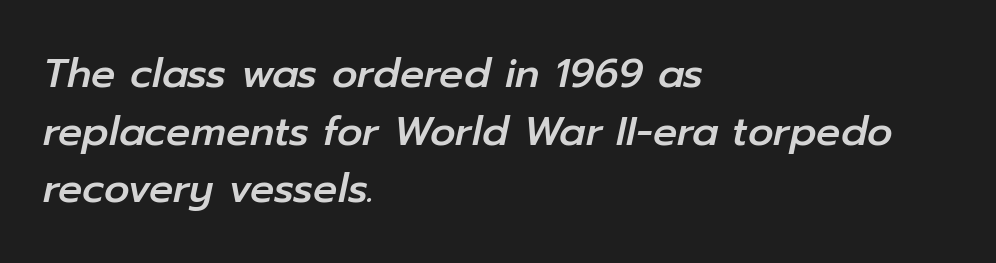
{"italic": "yes", "lean": "right", "slant_degrees": 12, "width": "normal", "stroke_contrast": "low", "x_height": "medium", "monospaced": "no", "underline": "no", "align": "left", "line_spacing": "normal", "line_spacing_ratio": 1.44, "letter_spacing": "normal", "letter_spacing_em": 0.0, "glyph_px": 40}
